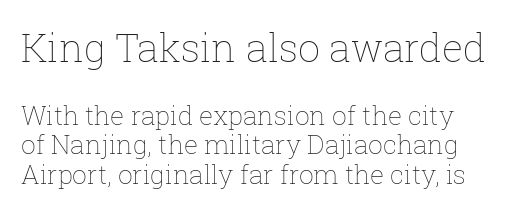
Q: Is the text bold? A: No.
Q: Is the text italic (slanted)? A: No, it is upright.
Q: Is the text underlined? A: No.
Q: Is the spacing between letters normal or unusually wide? A: Normal.
Q: Is the spacing between lines tight, normal or loose? A: Tight.
Q: Which block of text is set in a larger size, the first (top) or the second (bottom)? A: The first (top) one.
Q: Width (condensed, normal, or wide)? A: Normal.
Q: Stroke contrast? A: Low.
Q: x-height? A: Medium.
Q: Monospaced? A: No.
